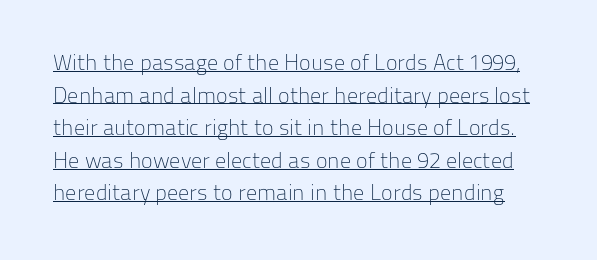
Q: Is the text bold? A: No.
Q: Is the text italic (slanted)? A: No, it is upright.
Q: Is the text underlined? A: Yes.
Q: Is the spacing between letters normal or unusually wide? A: Normal.
Q: Is the spacing between lines tight, normal or loose? A: Normal.
